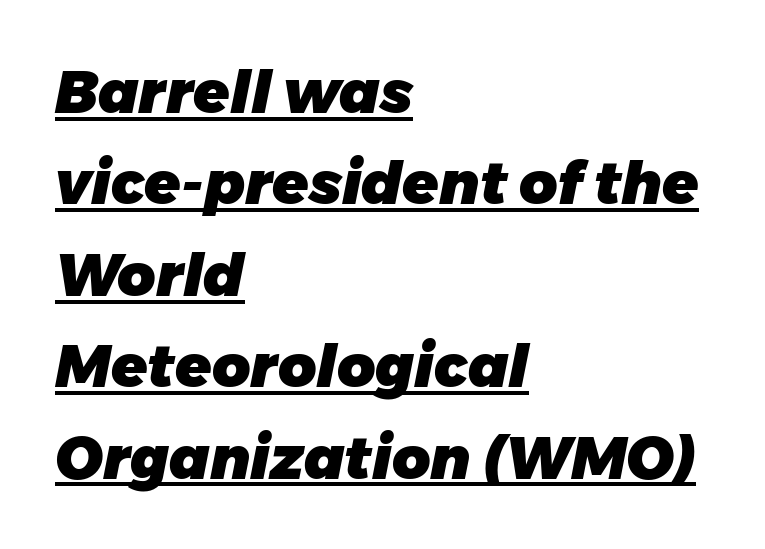
{"italic": "yes", "lean": "right", "slant_degrees": 11, "bold": "yes", "weight": "heavy", "width": "normal", "stroke_contrast": "low", "x_height": "medium", "monospaced": "no", "underline": "yes", "align": "left", "line_spacing": "normal", "line_spacing_ratio": 1.55, "letter_spacing": "normal", "letter_spacing_em": 0.0, "glyph_px": 59}
